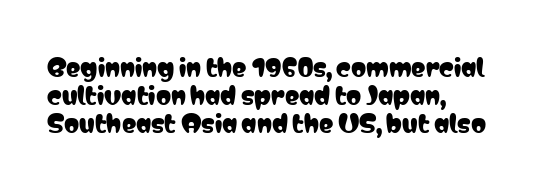
{"italic": "no", "underline": "no", "align": "left", "line_spacing_ratio": 1.16, "letter_spacing": "normal", "letter_spacing_em": 0.0, "glyph_px": 24}
